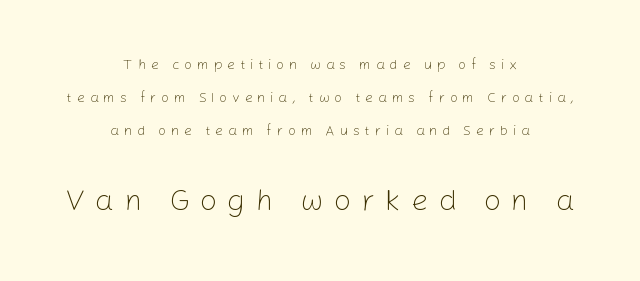
Q: Is the text bold? A: No.
Q: Is the text italic (slanted)? A: No, it is upright.
Q: Is the typeface a serif or a sans-serif typeface? A: Sans-serif.
Q: Is the text underlined? A: No.
Q: How is the paragraph aligned? A: Centered.
Q: Is the spacing between letters normal or unusually wide? A: Unusually wide.
Q: Is the spacing between lines tight, normal or loose? A: Loose.
Q: Which block of text is set in a larger size, the first (top) or the second (bottom)? A: The second (bottom) one.
Q: Width (condensed, normal, or wide)? A: Normal.
Q: Stroke contrast? A: Low.
Q: x-height? A: Medium.
Q: Monospaced? A: No.
